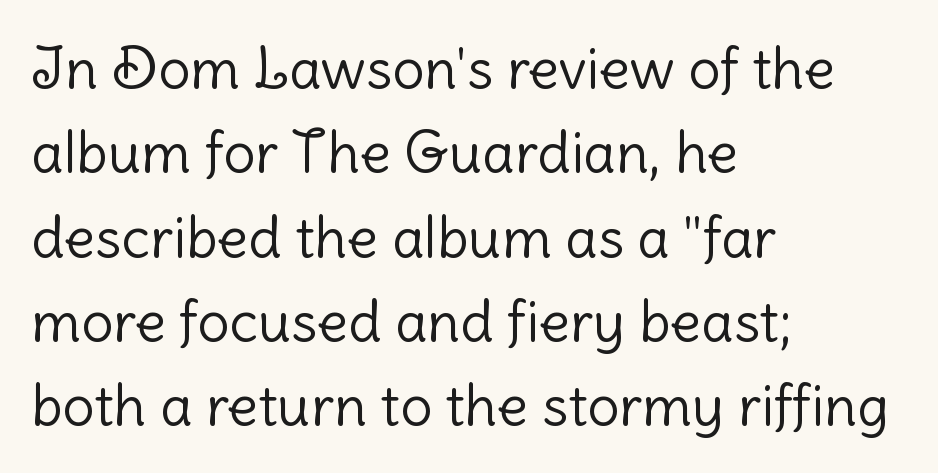
These lines sit exactly where default settings would place them. The glyphs in this specimen are sans serif. Every row of glyphs begins at an identical x-position on the left. Nothing heavy about these letters — not bold at all. Does the lettering tilt? It doesn't — this is upright. Proportional: the letters do not fall into vertical columns.
